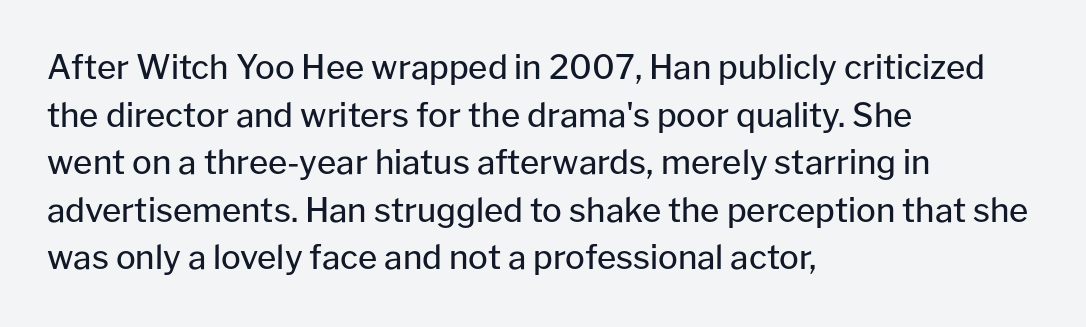
The image shows 33 px regular-weight sans-serif type, upright; set left-aligned, normal line spacing (1.44x), normal letter spacing, not underlined; low stroke contrast and a medium x-height.
